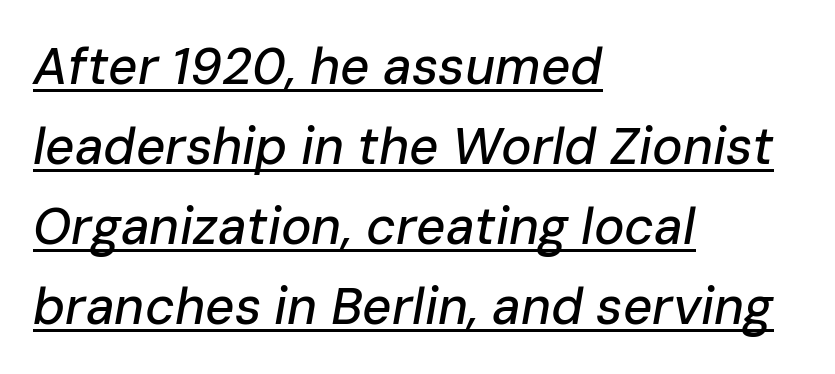
Q: Is the text italic (slanted)? A: Yes, it leans right by about 10 degrees.
Q: Is the text underlined? A: Yes.
Q: How is the paragraph aligned? A: Left-aligned.
Q: Is the spacing between letters normal or unusually wide? A: Normal.
Q: Is the spacing between lines tight, normal or loose? A: Normal.
Q: Width (condensed, normal, or wide)? A: Normal.
Q: Stroke contrast? A: Low.
Q: x-height? A: Medium.
Q: Monospaced? A: No.
